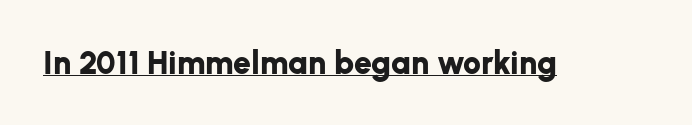
Q: Is the text bold? A: Yes.
Q: Is the text italic (slanted)? A: No, it is upright.
Q: Is the typeface a serif or a sans-serif typeface? A: Sans-serif.
Q: Is the text underlined? A: Yes.
Q: Is the spacing between letters normal or unusually wide? A: Normal.
Q: Width (condensed, normal, or wide)? A: Normal.
Q: Stroke contrast? A: Low.
Q: x-height? A: Medium.
Q: Monospaced? A: No.
